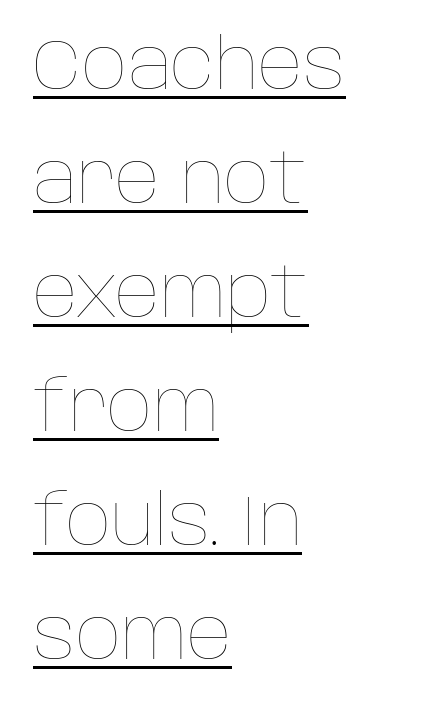
Q: Is the text bold? A: No.
Q: Is the text italic (slanted)? A: No, it is upright.
Q: Is the text underlined? A: Yes.
Q: How is the paragraph aligned? A: Left-aligned.
Q: Is the spacing between letters normal or unusually wide? A: Normal.
Q: Is the spacing between lines tight, normal or loose? A: Normal.
Q: Width (condensed, normal, or wide)? A: Normal.
Q: Stroke contrast? A: Low.
Q: x-height? A: Large.
Q: Monospaced? A: No.
